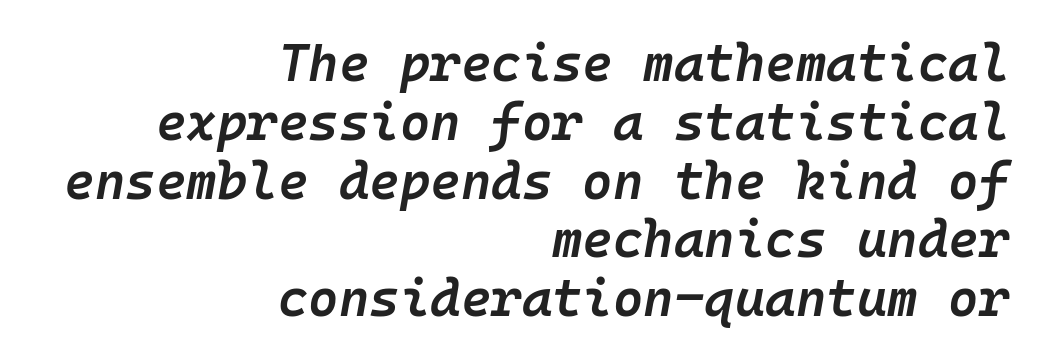
The image shows 52 px semibold type, italic (leaning right), monospaced; set right-aligned, tight line spacing (1.13x), normal letter spacing, not underlined; low stroke contrast and a medium x-height.
